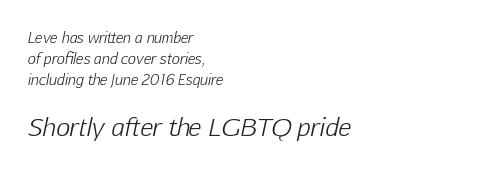
Does the copy run flush right? No — it runs flush left. This sample uses an oblique cut, with every glyph tilted off the vertical. Type without underlining. Stems and bowls with no extra thickness — not bold. Top chunk: small. Bottom chunk: large. This sample uses plain, unmodified letter spacing.
